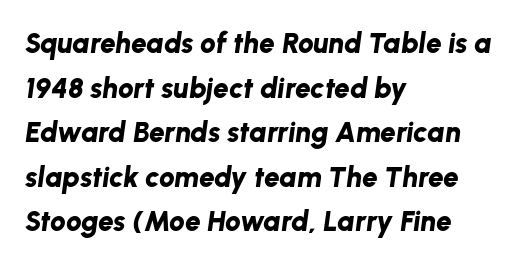
The image shows 28 px bold type, italic (leaning right); set left-aligned, normal line spacing (1.59x), normal letter spacing, not underlined; low stroke contrast and a medium x-height.
